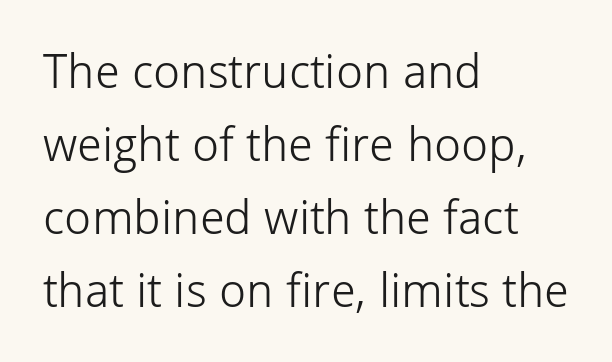
{"serif": "no", "italic": "no", "bold": "no", "weight": "light", "width": "normal", "stroke_contrast": "low", "x_height": "medium", "monospaced": "no", "underline": "no", "align": "left", "line_spacing": "normal", "line_spacing_ratio": 1.52, "letter_spacing": "normal", "letter_spacing_em": 0.0, "glyph_px": 48}
